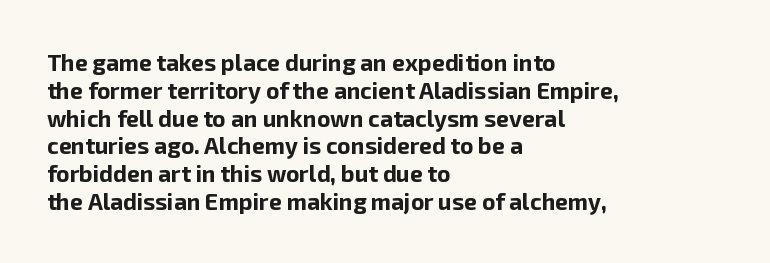
{"italic": "no", "bold": "yes", "underline": "no", "align": "left", "line_spacing_ratio": 1.21, "letter_spacing": "normal", "letter_spacing_em": 0.0, "glyph_px": 23}
